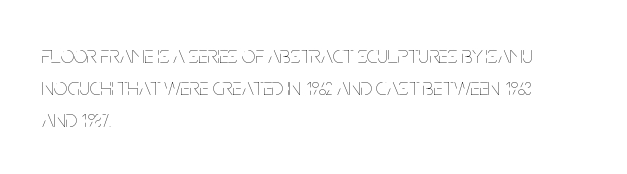
Q: Is the text bold? A: No.
Q: Is the text italic (slanted)? A: No, it is upright.
Q: Is the text underlined? A: No.
Q: How is the paragraph aligned? A: Left-aligned.
Q: Is the spacing between letters normal or unusually wide? A: Normal.
Q: Is the spacing between lines tight, normal or loose? A: Normal.
